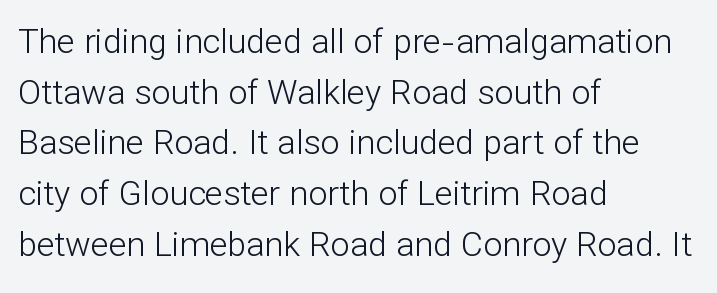
The image shows 34 px light sans-serif type, upright; set left-aligned, normal line spacing (1.49x), normal letter spacing, not underlined; low stroke contrast and a medium x-height.
